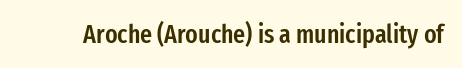
Q: Is the text bold? A: Semi-bold.
Q: Is the text italic (slanted)? A: No, it is upright.
Q: Is the text underlined? A: No.
Q: Is the spacing between letters normal or unusually wide? A: Normal.
